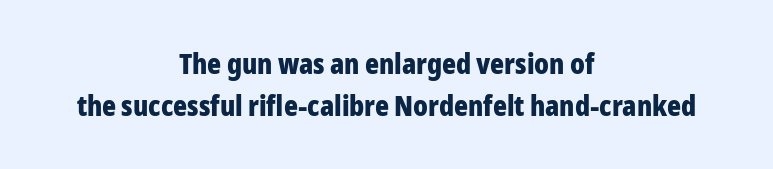
Q: Is the text bold? A: Yes.
Q: Is the text italic (slanted)? A: No, it is upright.
Q: Is the typeface a serif or a sans-serif typeface? A: Sans-serif.
Q: Is the text underlined? A: No.
Q: How is the paragraph aligned? A: Centered.
Q: Is the spacing between letters normal or unusually wide? A: Normal.
Q: Is the spacing between lines tight, normal or loose? A: Normal.
Q: Width (condensed, normal, or wide)? A: Condensed.
Q: Stroke contrast? A: Low.
Q: x-height? A: Medium.
Q: Monospaced? A: No.
